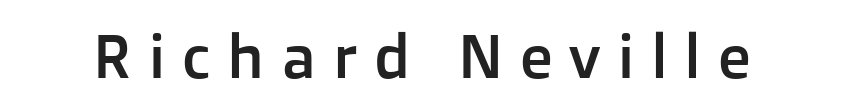
{"serif": "no", "italic": "no", "width": "normal", "stroke_contrast": "low", "x_height": "medium", "monospaced": "no", "underline": "no", "letter_spacing": "wide", "letter_spacing_em": 0.27, "glyph_px": 61}
